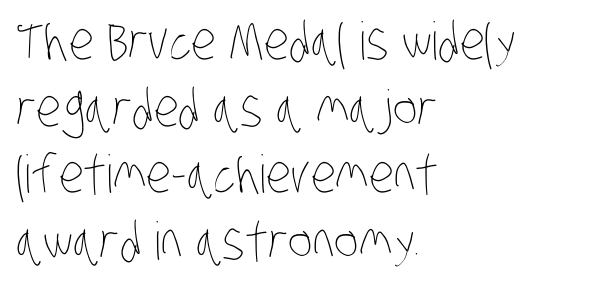
Alignment: flush left. Tracking value appears to be zero — textbook default spacing. The letters look calm and open, with moderate or lighter stems. Vertically, the passage feels balanced, rows spaced as you'd expect.
